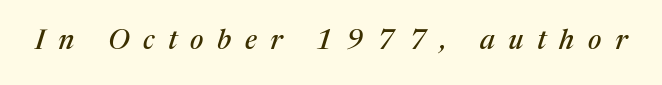
The image shows 28 px serif type, italic (leaning right); set unusually wide letter spacing (+0.48 em), not underlined; medium stroke contrast and a medium x-height.
